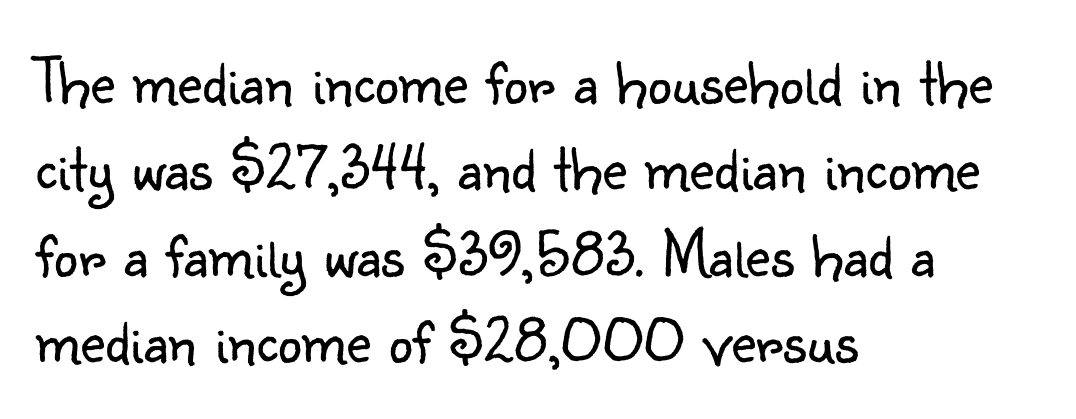
You could not count columns in this text — the font is proportionally spaced. The weight tops out at a normal text grade. You could call the tracking neutral — neither tight nor loose. The lettering stays uniformly vertical, giving the passage a roman look. Each row of text sits above clean, open space.
